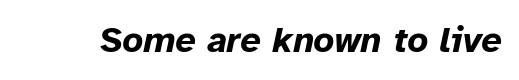
The face used here has a pronounced slope to its letters. These lines keep a tight, regular rhythm from letter to letter. Anything drawn beneath the words? Only blank space. The characters look thick and weighty, a clear bold.
